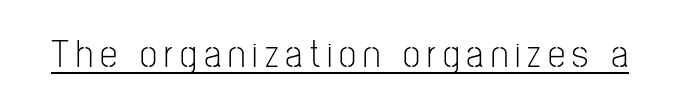
Q: Is the text bold? A: No.
Q: Is the text italic (slanted)? A: No, it is upright.
Q: Is the typeface a serif or a sans-serif typeface? A: Sans-serif.
Q: Is the text underlined? A: Yes.
Q: Width (condensed, normal, or wide)? A: Condensed.
Q: Stroke contrast? A: Low.
Q: x-height? A: Medium.
Q: Monospaced? A: No.
